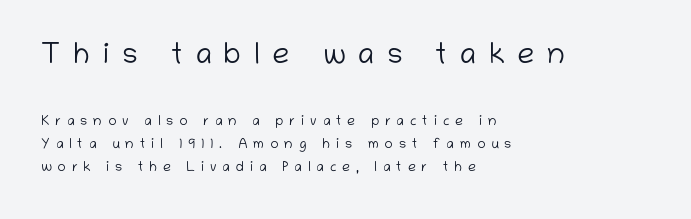
The image shows 30 px light sans-serif type, upright; set left-aligned, normal line spacing (1.64x), unusually wide letter spacing (+0.42 em), not underlined; the first (top) block is 2.14x larger; low stroke contrast and a medium x-height.
